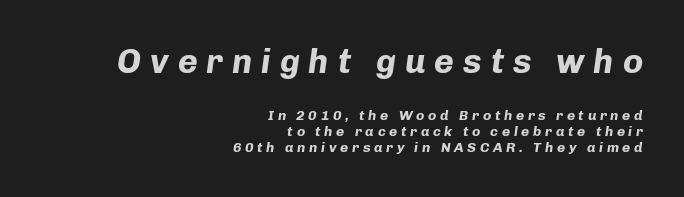
The image shows 34 px bold type, italic (leaning right); set right-aligned, tight line spacing (1.12x), unusually wide letter spacing (+0.26 em), not underlined; the first (top) block is 2.43x larger; low stroke contrast and a medium x-height.
